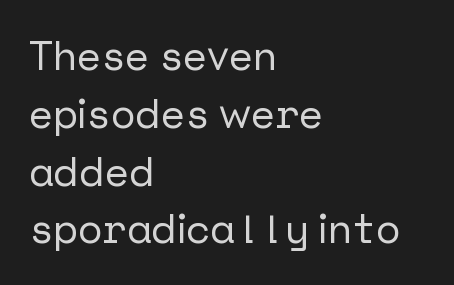
Summary of vertical rhythm: regular, with standard interline spacing. The strip under each line holds only bare page. Short and long lines alike share a common starting point at left. You can tell from the bare stems that sans-serif type was used. The axis of the letterforms is exactly vertical. The line texture is even and compact thanks to regular tracking.
